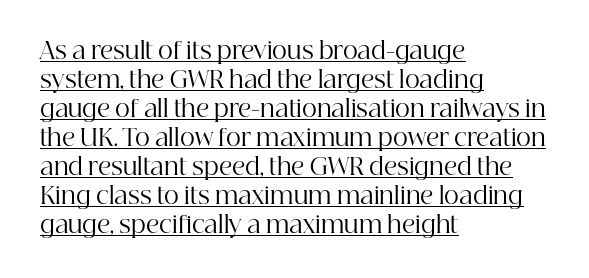
Q: Is the text bold? A: No.
Q: Is the text italic (slanted)? A: No, it is upright.
Q: Is the text underlined? A: Yes.
Q: How is the paragraph aligned? A: Left-aligned.
Q: Is the spacing between letters normal or unusually wide? A: Normal.
Q: Is the spacing between lines tight, normal or loose? A: Normal.
